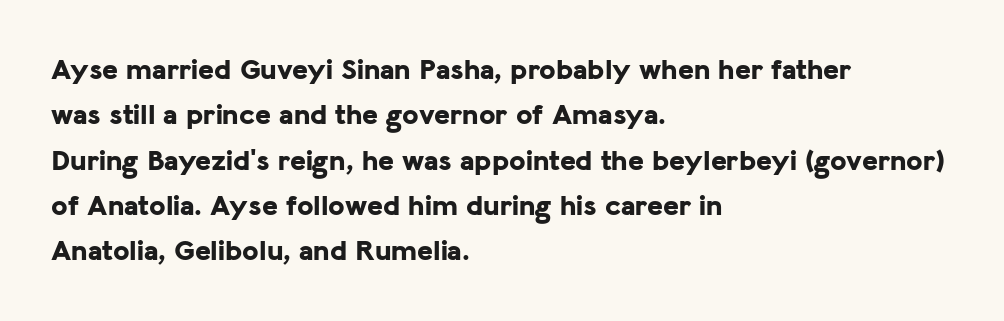
Q: Is the text bold? A: Yes.
Q: Is the text italic (slanted)? A: No, it is upright.
Q: Is the typeface a serif or a sans-serif typeface? A: Sans-serif.
Q: Is the text underlined? A: No.
Q: How is the paragraph aligned? A: Left-aligned.
Q: Is the spacing between letters normal or unusually wide? A: Normal.
Q: Is the spacing between lines tight, normal or loose? A: Normal.
Q: Width (condensed, normal, or wide)? A: Normal.
Q: Stroke contrast? A: Low.
Q: x-height? A: Medium.
Q: Monospaced? A: No.
